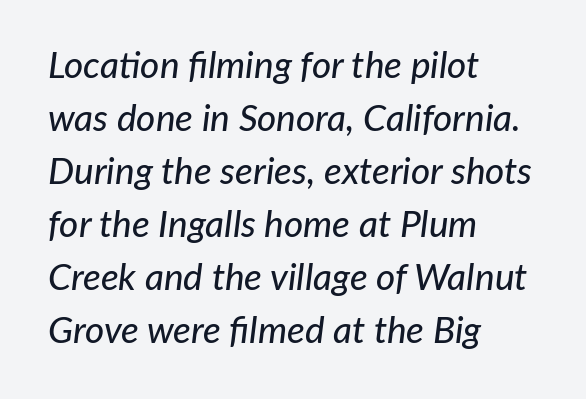
{"italic": "yes", "lean": "right", "slant_degrees": 7, "width": "normal", "stroke_contrast": "low", "x_height": "medium", "monospaced": "no", "underline": "no", "align": "left", "line_spacing": "normal", "line_spacing_ratio": 1.43, "letter_spacing": "normal", "letter_spacing_em": 0.0, "glyph_px": 37}
